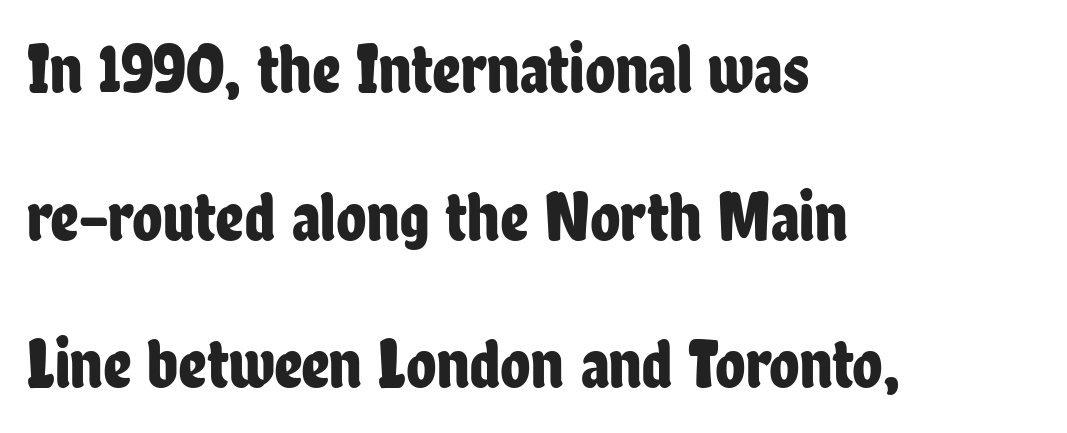
Q: Is the text italic (slanted)? A: No, it is upright.
Q: Is the typeface a serif or a sans-serif typeface? A: Sans-serif.
Q: Is the text underlined? A: No.
Q: How is the paragraph aligned? A: Left-aligned.
Q: Is the spacing between letters normal or unusually wide? A: Normal.
Q: Is the spacing between lines tight, normal or loose? A: Loose.
Q: Width (condensed, normal, or wide)? A: Condensed.
Q: Stroke contrast? A: Low.
Q: x-height? A: Medium.
Q: Monospaced? A: No.
